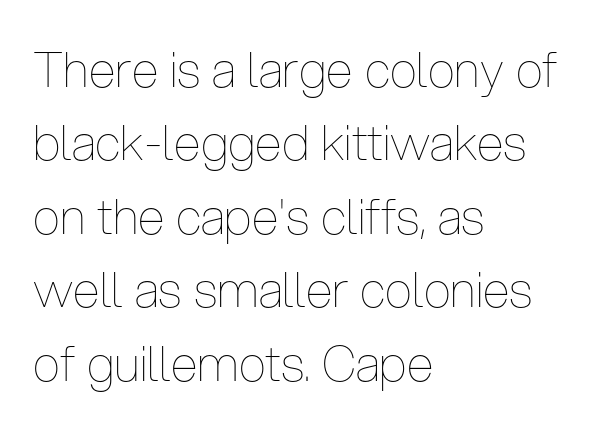
Weight: regular or lighter. What's the leading like? Ordinary, nothing unusual. Do the characters align in a grid? No, the font is proportional. Clear beneath every line of the passage. Line beginnings align vertically; line endings do not. Ordinary non-slanted type is in use.
